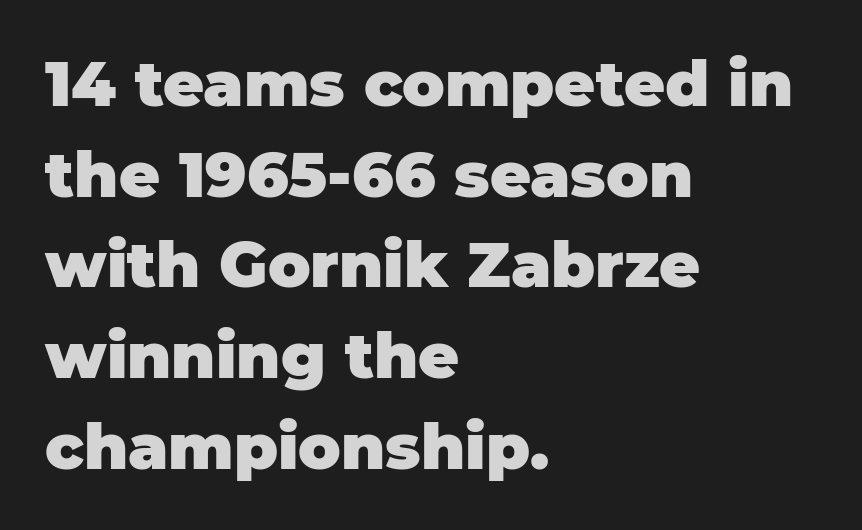
Letterform terminals end flat and unadorned throughout the passage. A clean baseline with only descenders dipping below it. The designer left line spacing at the default. Spacing between characters is what you'd get straight out of the box. Do the characters align in a grid? No, the font is proportional.
